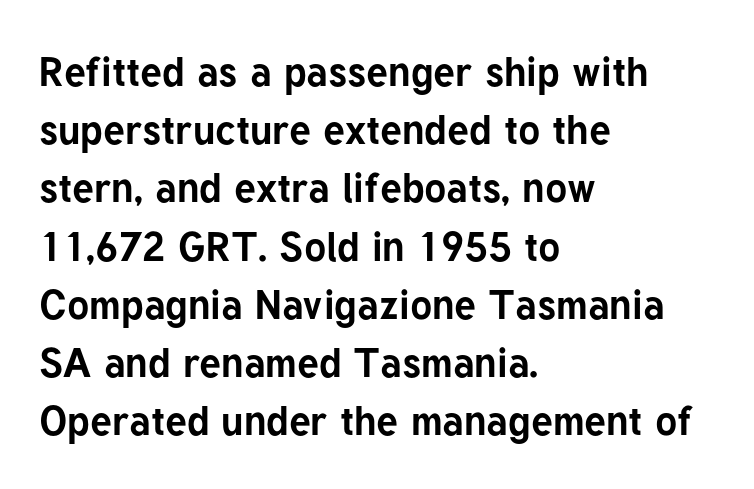
Q: Is the text bold? A: Yes.
Q: Is the text italic (slanted)? A: No, it is upright.
Q: Is the typeface a serif or a sans-serif typeface? A: Sans-serif.
Q: Is the text underlined? A: No.
Q: How is the paragraph aligned? A: Left-aligned.
Q: Is the spacing between letters normal or unusually wide? A: Normal.
Q: Is the spacing between lines tight, normal or loose? A: Normal.
Q: Width (condensed, normal, or wide)? A: Normal.
Q: Stroke contrast? A: Low.
Q: x-height? A: Medium.
Q: Monospaced? A: No.
